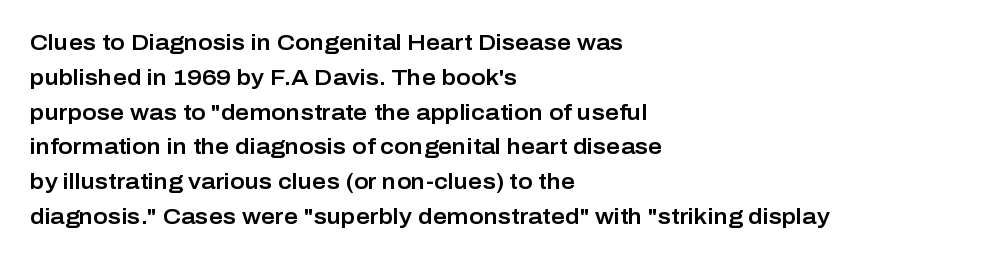
The image shows 22 px text type, upright; set left-aligned, normal line spacing (1.58x), normal letter spacing, not underlined.
